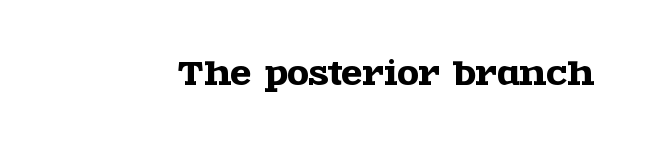
A roman cut, with each character standing at attention. Little horizontal feet cap the strokes, marking this as serif type. Has an underline been added? It has not. Proportional: the letters do not fall into vertical columns. You could call the tracking neutral — neither tight nor loose.
